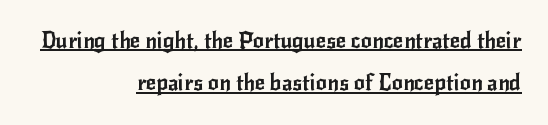
{"italic": "no", "underline": "yes", "align": "right", "line_spacing": "loose", "line_spacing_ratio": 1.93, "letter_spacing": "normal", "letter_spacing_em": 0.0, "glyph_px": 22}
